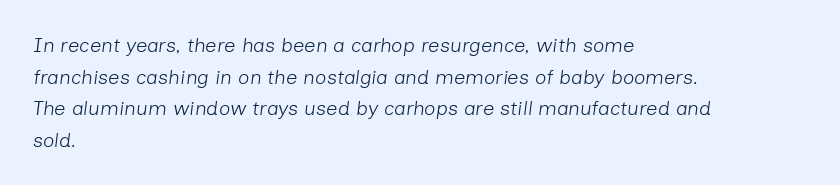
Q: Is the text bold? A: No.
Q: Is the text italic (slanted)? A: Yes, it leans right by about 7 degrees.
Q: Is the text underlined? A: No.
Q: How is the paragraph aligned? A: Left-aligned.
Q: Is the spacing between letters normal or unusually wide? A: Normal.
Q: Is the spacing between lines tight, normal or loose? A: Normal.
